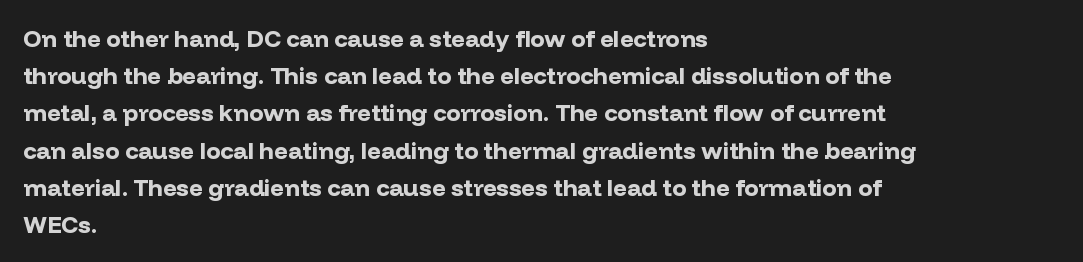
Q: Is the text bold? A: Yes.
Q: Is the text italic (slanted)? A: No, it is upright.
Q: Is the text underlined? A: No.
Q: How is the paragraph aligned? A: Left-aligned.
Q: Is the spacing between letters normal or unusually wide? A: Normal.
Q: Is the spacing between lines tight, normal or loose? A: Normal.
